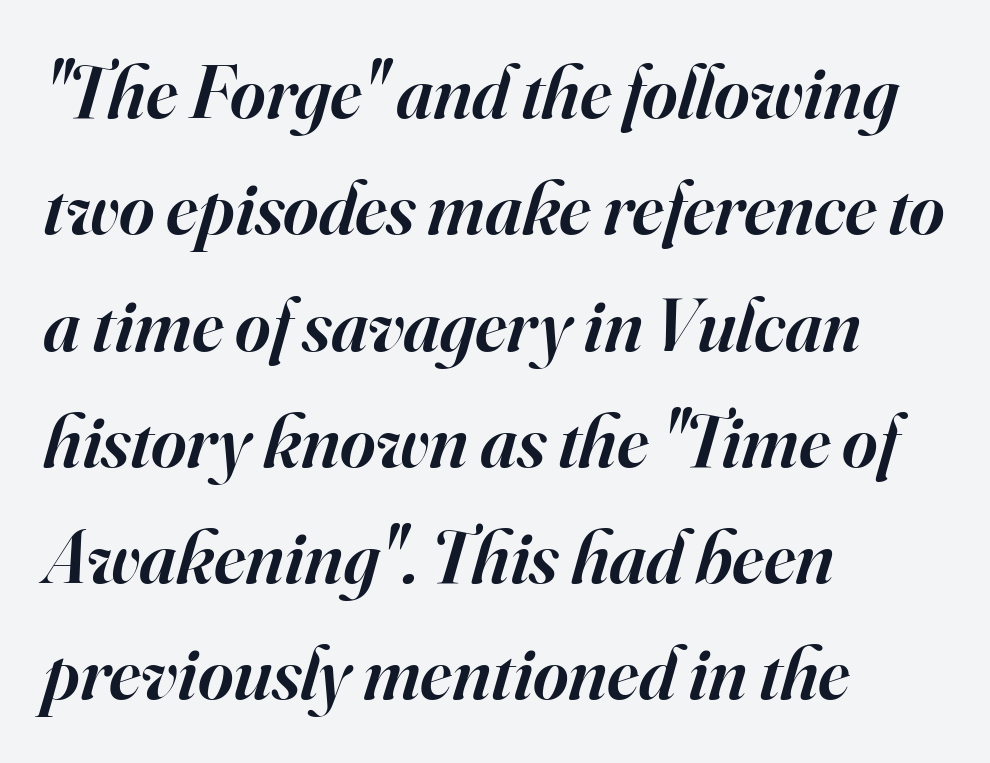
{"serif": "yes", "italic": "yes", "lean": "right", "slant_degrees": 16, "bold": "semi", "weight": "semibold", "width": "normal", "stroke_contrast": "high", "x_height": "small", "monospaced": "no", "underline": "no", "align": "left", "line_spacing": "normal", "line_spacing_ratio": 1.53, "letter_spacing": "normal", "letter_spacing_em": 0.0, "glyph_px": 76}
